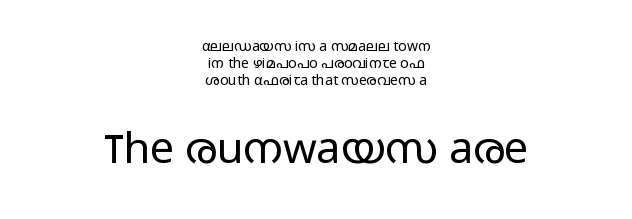
Q: Is the text bold? A: No.
Q: Is the text italic (slanted)? A: No, it is upright.
Q: Is the typeface a serif or a sans-serif typeface? A: Sans-serif.
Q: Is the text underlined? A: No.
Q: How is the paragraph aligned? A: Centered.
Q: Is the spacing between letters normal or unusually wide? A: Normal.
Q: Which block of text is set in a larger size, the first (top) or the second (bottom)? A: The second (bottom) one.
Q: Width (condensed, normal, or wide)? A: Wide.
Q: Stroke contrast? A: Low.
Q: x-height? A: Medium.
Q: Monospaced? A: No.
